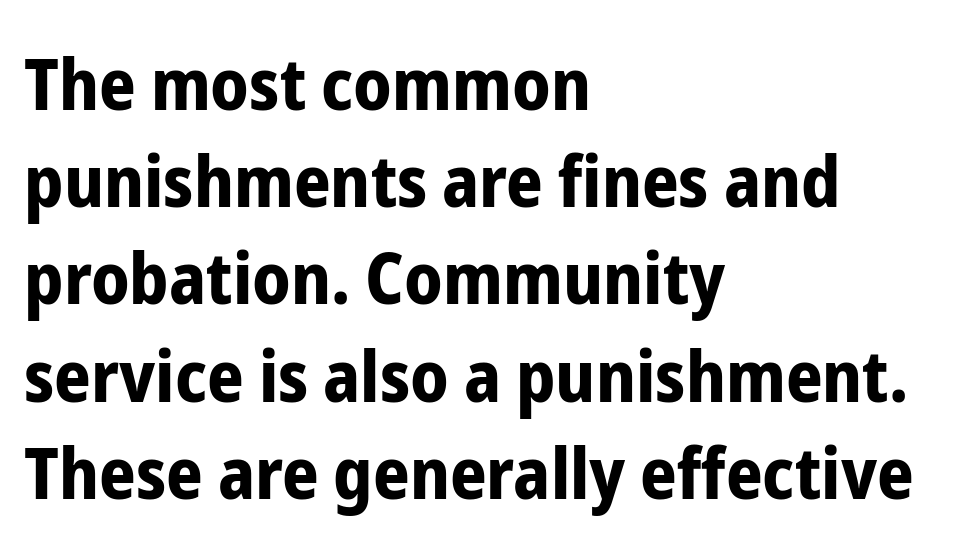
The horizontal fit of the characters is conventional and even. Plenty of ink on the page — the face is bold. The letters advance in unequal steps, a hallmark of proportional type. You can tell it's not italic because the verticals are truly vertical. Grotesque or geometric, the face here clearly has no serifs.
